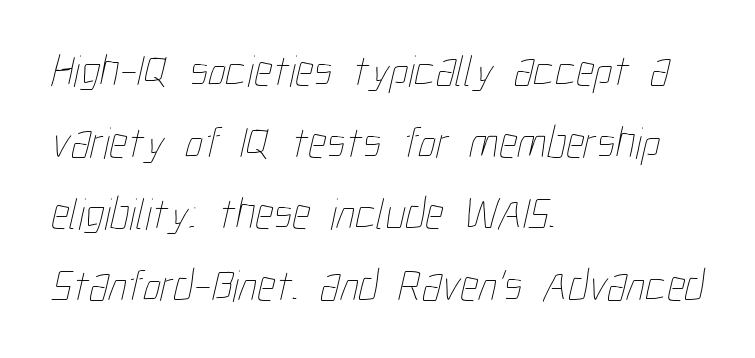
The space between consecutive lines is moderate. Varying glyph widths throughout — classic text-font behaviour. No letter is thick-stroked: the sample isn't bold. These lines are set flush left with a ragged right edge.
